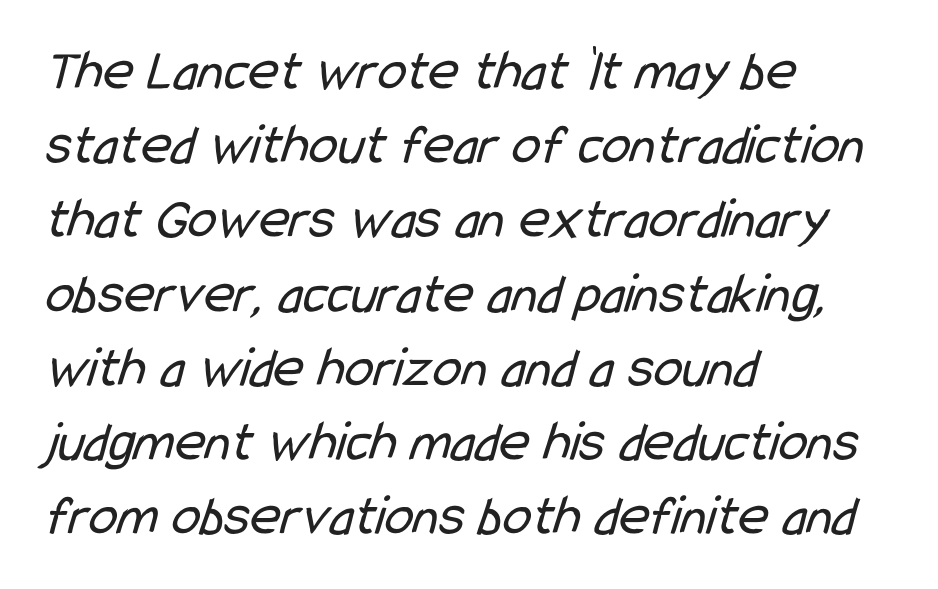
Q: Is the text bold? A: No.
Q: Is the typeface a serif or a sans-serif typeface? A: Sans-serif.
Q: Is the text underlined? A: No.
Q: How is the paragraph aligned? A: Left-aligned.
Q: Is the spacing between letters normal or unusually wide? A: Normal.
Q: Is the spacing between lines tight, normal or loose? A: Normal.
Q: Width (condensed, normal, or wide)? A: Condensed.
Q: Stroke contrast? A: Low.
Q: x-height? A: Medium.
Q: Monospaced? A: No.
